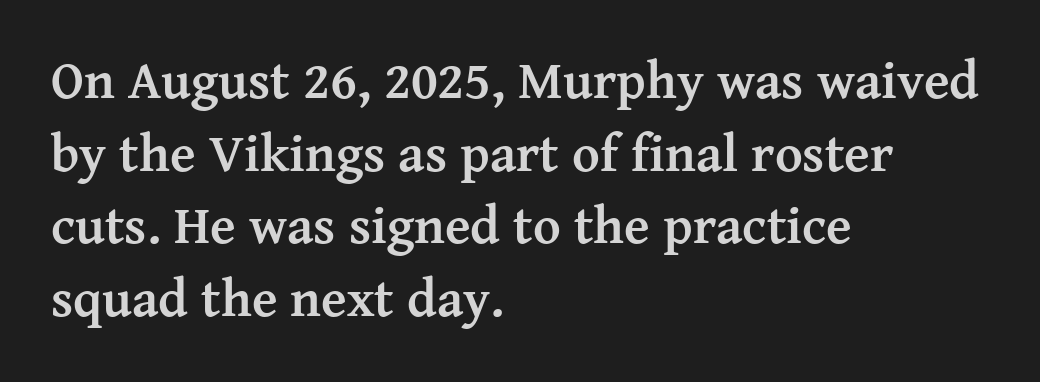
Q: Is the text bold? A: Yes.
Q: Is the text italic (slanted)? A: No, it is upright.
Q: Is the typeface a serif or a sans-serif typeface? A: Serif.
Q: Is the text underlined? A: No.
Q: How is the paragraph aligned? A: Left-aligned.
Q: Is the spacing between letters normal or unusually wide? A: Normal.
Q: Is the spacing between lines tight, normal or loose? A: Normal.
Q: Width (condensed, normal, or wide)? A: Normal.
Q: Stroke contrast? A: Medium.
Q: x-height? A: Medium.
Q: Monospaced? A: No.
